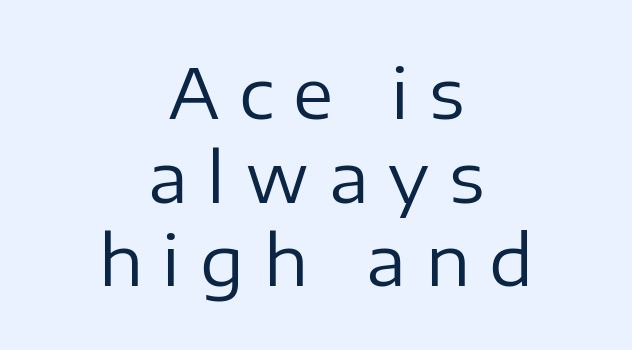
{"serif": "no", "italic": "no", "bold": "no", "weight": "regular", "width": "normal", "stroke_contrast": "low", "x_height": "medium", "monospaced": "no", "underline": "no", "align": "center", "line_spacing_ratio": 1.23, "letter_spacing": "wide", "letter_spacing_em": 0.29, "glyph_px": 68}
